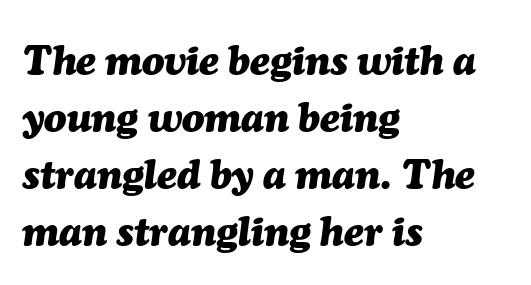
{"italic": "yes", "lean": "right", "slant_degrees": 7, "bold": "yes", "weight": "heavy", "width": "normal", "stroke_contrast": "medium", "x_height": "medium", "monospaced": "no", "underline": "no", "align": "left", "line_spacing": "normal", "line_spacing_ratio": 1.39, "letter_spacing": "normal", "letter_spacing_em": 0.0, "glyph_px": 41}
